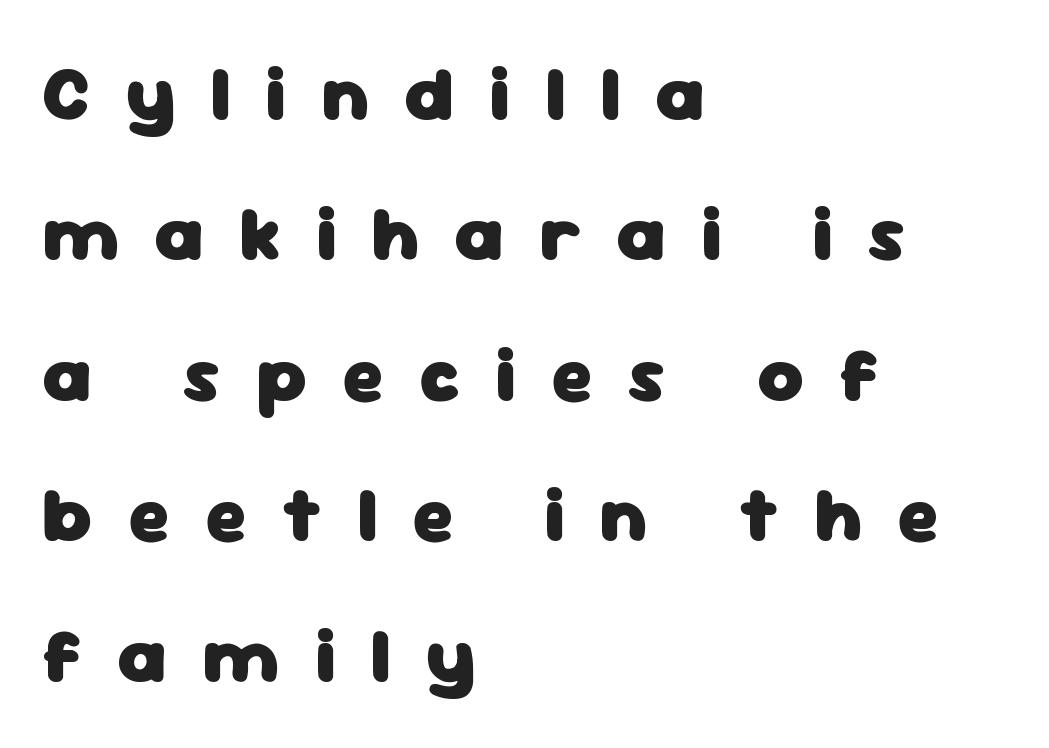
Q: Is the text bold? A: Yes.
Q: Is the text italic (slanted)? A: No, it is upright.
Q: Is the typeface a serif or a sans-serif typeface? A: Sans-serif.
Q: Is the text underlined? A: No.
Q: How is the paragraph aligned? A: Left-aligned.
Q: Is the spacing between letters normal or unusually wide? A: Unusually wide.
Q: Width (condensed, normal, or wide)? A: Normal.
Q: Stroke contrast? A: Low.
Q: x-height? A: Medium.
Q: Monospaced? A: No.
